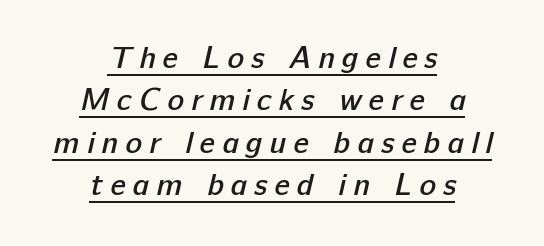
Firm but not heavy-handed strokes: this text is semibold. Character widths vary here, with narrow letters taking less room than wide ones. A continuous stroke trails under the words, as in a hyperlink. Horizontally, the lines are justified to the midpoint only.
